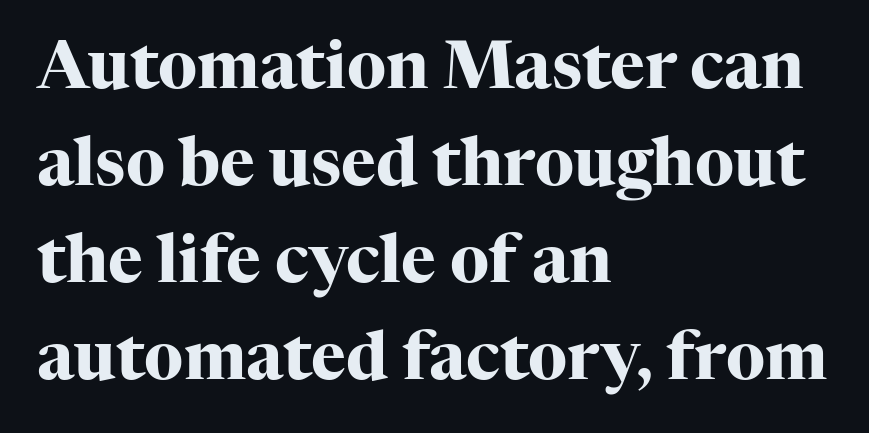
Q: Is the text bold? A: Yes.
Q: Is the text italic (slanted)? A: No, it is upright.
Q: Is the typeface a serif or a sans-serif typeface? A: Serif.
Q: Is the text underlined? A: No.
Q: How is the paragraph aligned? A: Left-aligned.
Q: Is the spacing between letters normal or unusually wide? A: Normal.
Q: Is the spacing between lines tight, normal or loose? A: Normal.
Q: Width (condensed, normal, or wide)? A: Normal.
Q: Stroke contrast? A: High.
Q: x-height? A: Medium.
Q: Monospaced? A: No.
